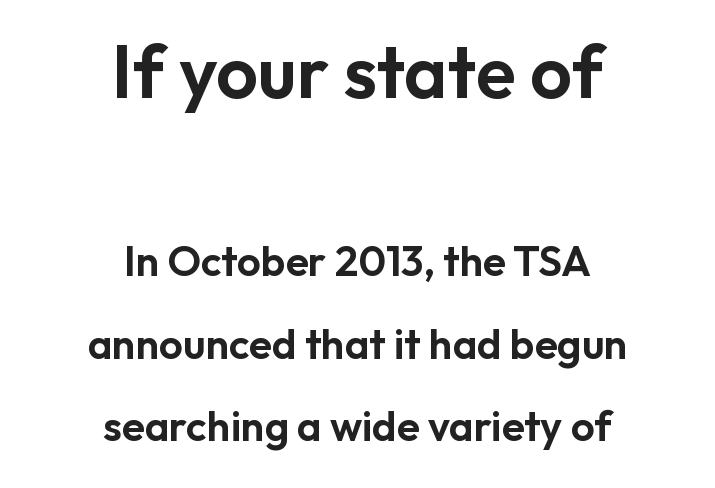
{"serif": "no", "italic": "no", "width": "normal", "stroke_contrast": "low", "x_height": "medium", "monospaced": "no", "underline": "no", "align": "center", "line_spacing": "loose", "line_spacing_ratio": 1.97, "letter_spacing": "normal", "letter_spacing_em": 0.0, "larger_block": "first", "size_ratio": 1.76, "glyph_px": 74}
